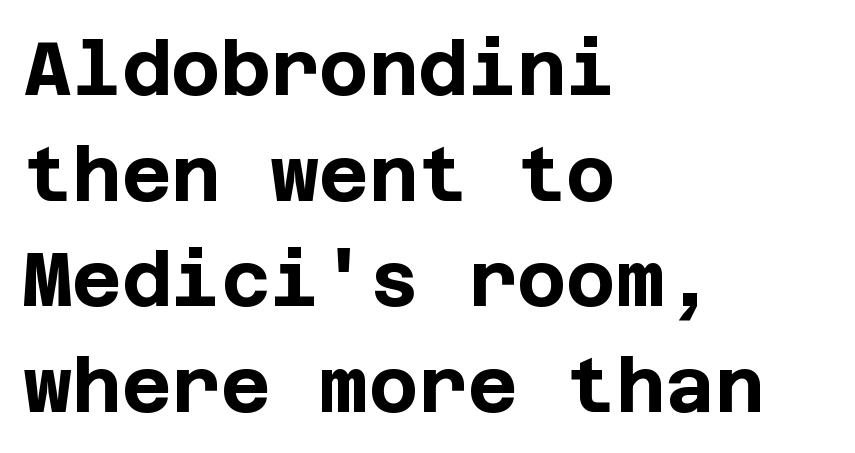
{"serif": "no", "italic": "no", "bold": "yes", "weight": "bold", "width": "normal", "stroke_contrast": "low", "x_height": "large", "underline": "no", "align": "left", "line_spacing": "normal", "line_spacing_ratio": 1.39, "letter_spacing": "normal", "letter_spacing_em": 0.0, "glyph_px": 76}
